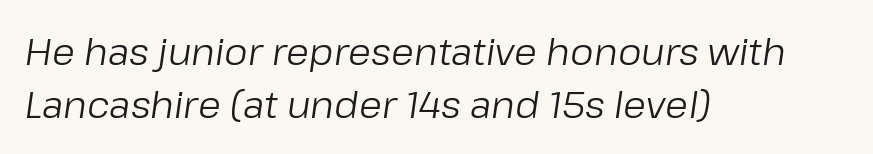
Q: Is the text bold? A: No.
Q: Is the text italic (slanted)? A: Yes, it leans right by about 8 degrees.
Q: Is the text underlined? A: No.
Q: How is the paragraph aligned? A: Left-aligned.
Q: Is the spacing between letters normal or unusually wide? A: Normal.
Q: Is the spacing between lines tight, normal or loose? A: Normal.
Q: Width (condensed, normal, or wide)? A: Normal.
Q: Stroke contrast? A: Low.
Q: x-height? A: Medium.
Q: Monospaced? A: No.
